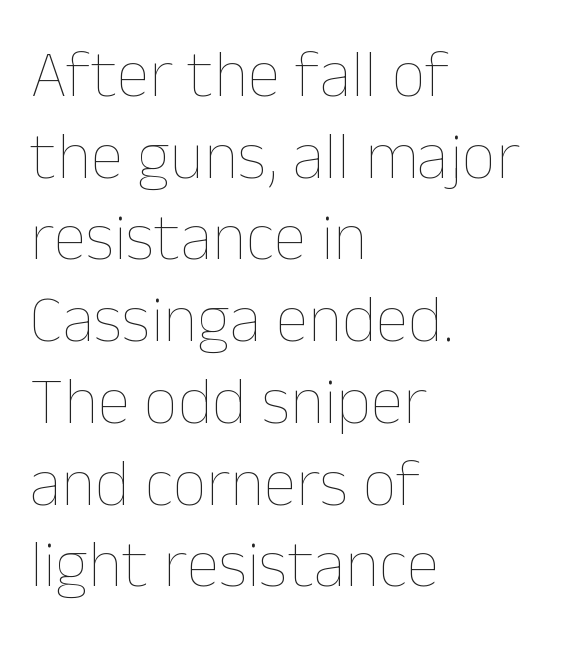
Q: Is the text bold? A: No.
Q: Is the text italic (slanted)? A: No, it is upright.
Q: Is the text underlined? A: No.
Q: How is the paragraph aligned? A: Left-aligned.
Q: Is the spacing between letters normal or unusually wide? A: Normal.
Q: Width (condensed, normal, or wide)? A: Normal.
Q: Stroke contrast? A: Low.
Q: x-height? A: Medium.
Q: Monospaced? A: No.
